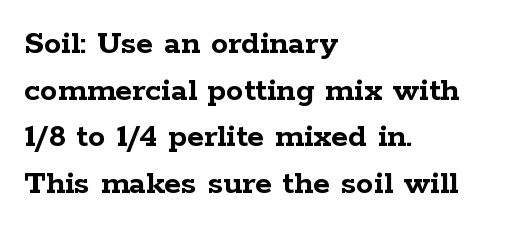
The type is set solid horizontally, with unmodified tracking. Tall strokes in this sample are plumb rather than angled. Beneath every word, the page is bare. Successive baselines arrive at the customary interval.
